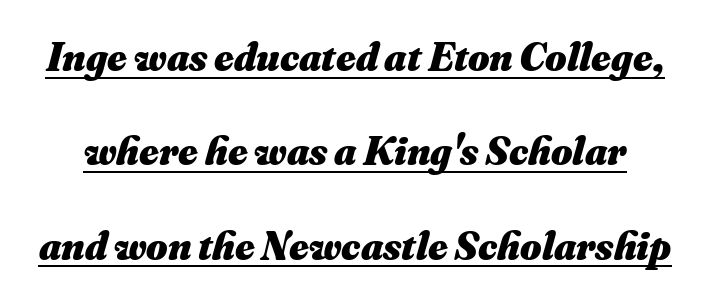
The image shows 41 px heavy type, italic (leaning right); set loose line spacing (2.3x), normal letter spacing, underlined; medium stroke contrast and a small x-height.
